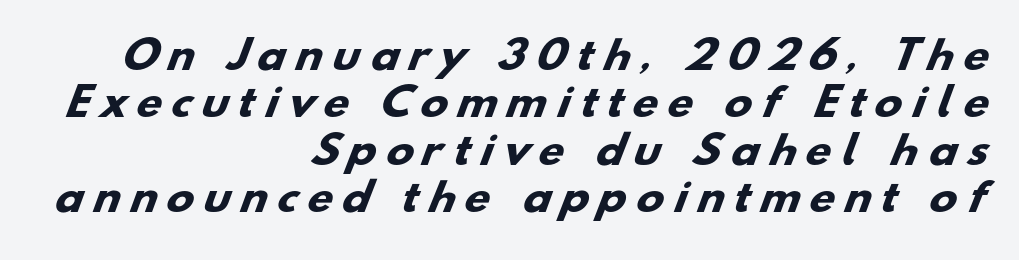
The image shows 37 px heavy, wide sans-serif type; set right-aligned, normal line spacing (1.28x), unusually wide letter spacing (+0.3 em), not underlined; low stroke contrast and a small x-height.
